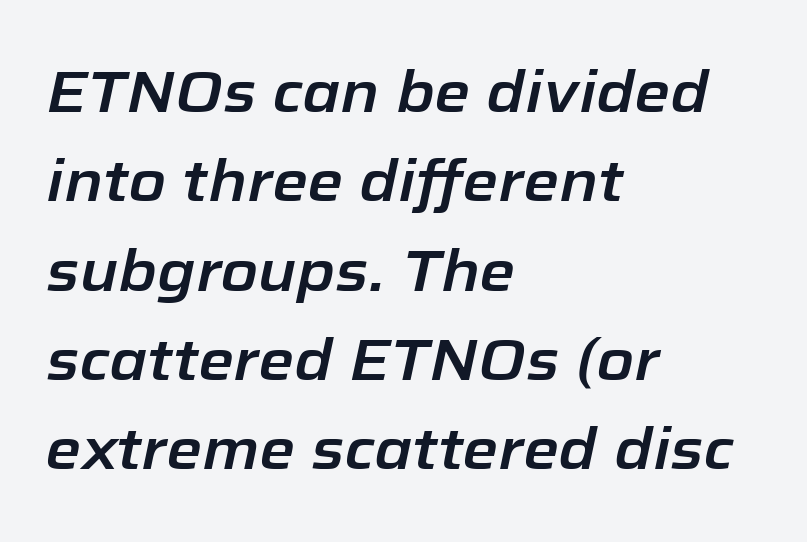
The image shows 58 px text type, italic (leaning right); set left-aligned, normal line spacing (1.54x), normal letter spacing, not underlined; low stroke contrast and a medium x-height.
